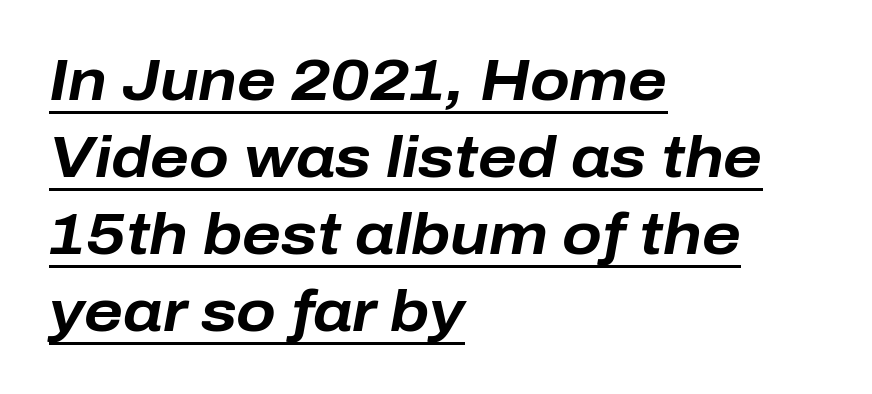
{"italic": "yes", "lean": "right", "slant_degrees": 10, "bold": "yes", "weight": "bold", "width": "normal", "stroke_contrast": "low", "x_height": "medium", "monospaced": "no", "underline": "yes", "align": "left", "line_spacing": "normal", "line_spacing_ratio": 1.33, "letter_spacing": "normal", "letter_spacing_em": 0.0, "glyph_px": 58}
